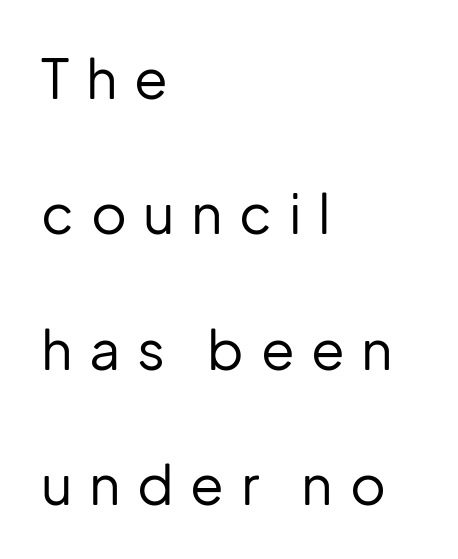
{"serif": "no", "italic": "no", "bold": "no", "weight": "regular", "width": "normal", "stroke_contrast": "low", "x_height": "medium", "monospaced": "no", "underline": "no", "align": "left", "line_spacing": "loose", "line_spacing_ratio": 2.46, "letter_spacing": "wide", "letter_spacing_em": 0.3, "glyph_px": 55}
